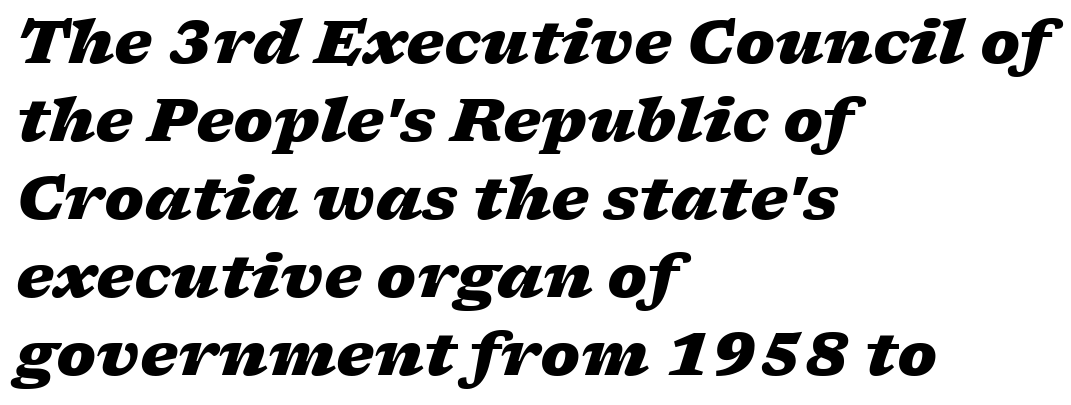
{"italic": "yes", "lean": "right", "slant_degrees": 17, "bold": "yes", "weight": "heavy", "width": "wide", "stroke_contrast": "low", "x_height": "medium", "monospaced": "no", "underline": "no", "align": "left", "line_spacing": "normal", "line_spacing_ratio": 1.3, "letter_spacing": "normal", "letter_spacing_em": 0.0, "glyph_px": 60}
